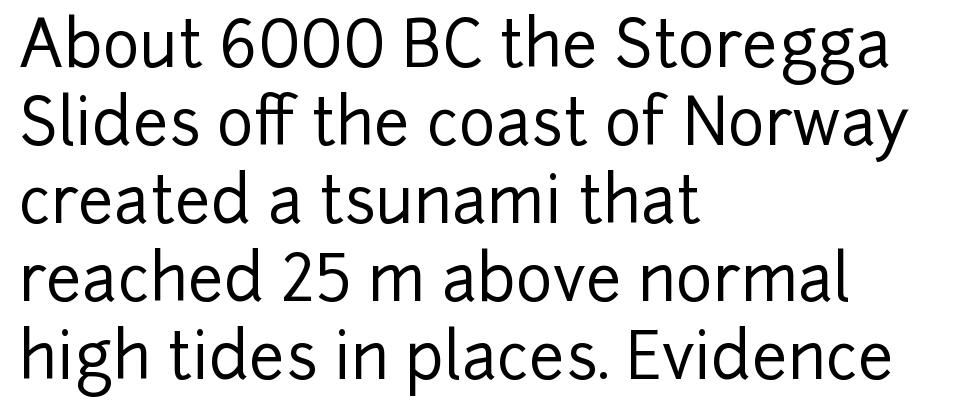
Q: Is the text italic (slanted)? A: No, it is upright.
Q: Is the typeface a serif or a sans-serif typeface? A: Sans-serif.
Q: Is the text underlined? A: No.
Q: How is the paragraph aligned? A: Left-aligned.
Q: Is the spacing between letters normal or unusually wide? A: Normal.
Q: Width (condensed, normal, or wide)? A: Normal.
Q: Stroke contrast? A: Low.
Q: x-height? A: Medium.
Q: Monospaced? A: No.
